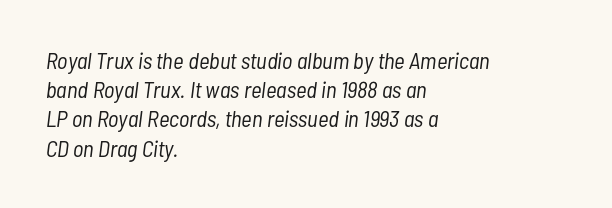
A quiet, ordinary-to-light weight characterises the typeface. Short note: letters normally spaced. The string is rendered with underlining switched off. Whoever set this chose a conventional vertical rhythm. A classic flush-left, rag-right setting is used for this passage. The whole block is typeset with a tilt.
